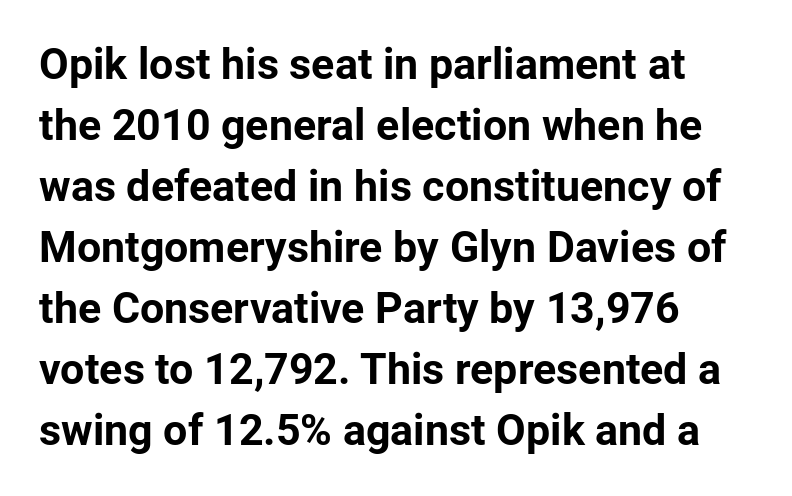
{"serif": "no", "italic": "no", "bold": "yes", "weight": "bold", "width": "normal", "stroke_contrast": "low", "x_height": "medium", "monospaced": "no", "underline": "no", "align": "left", "line_spacing": "normal", "line_spacing_ratio": 1.42, "letter_spacing": "normal", "letter_spacing_em": 0.0, "glyph_px": 43}
